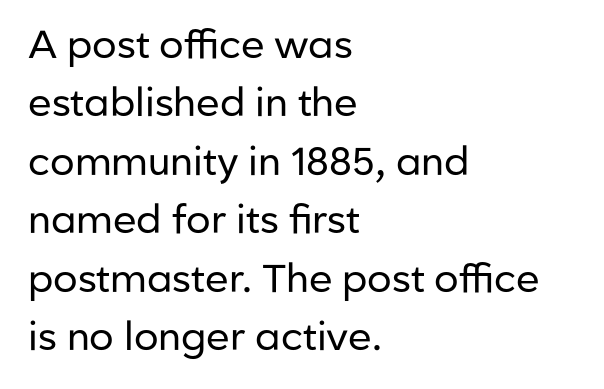
Spacing between characters is what you'd get straight out of the box. Stems and bowls with no extra thickness — not bold. Note the varied advance widths — an 'i' is clearly narrower than an 'm'. The words here are not underlined. Typographically, this falls in the sans-serif category. Horizontal bands of white between lines are of average thickness.
